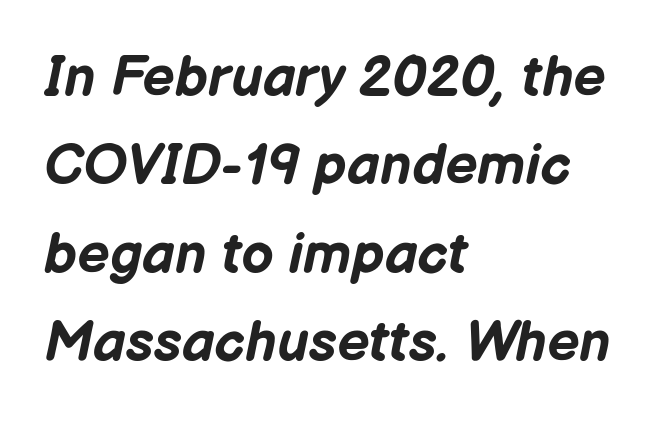
Q: Is the text bold? A: Yes.
Q: Is the text italic (slanted)? A: Yes, it leans right by about 12 degrees.
Q: Is the text underlined? A: No.
Q: How is the paragraph aligned? A: Left-aligned.
Q: Is the spacing between letters normal or unusually wide? A: Normal.
Q: Is the spacing between lines tight, normal or loose? A: Normal.
Q: Width (condensed, normal, or wide)? A: Normal.
Q: Stroke contrast? A: Low.
Q: x-height? A: Medium.
Q: Monospaced? A: No.
